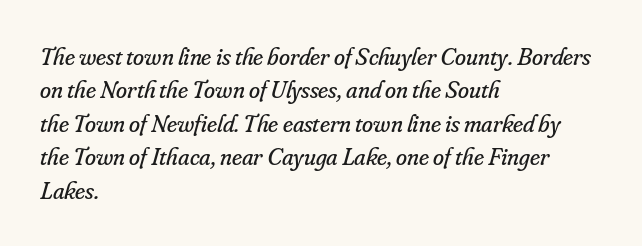
{"italic": "yes", "lean": "right", "slant_degrees": 16, "bold": "no", "underline": "no", "align": "left", "line_spacing": "normal", "line_spacing_ratio": 1.34, "letter_spacing": "normal", "letter_spacing_em": 0.0, "glyph_px": 25}
